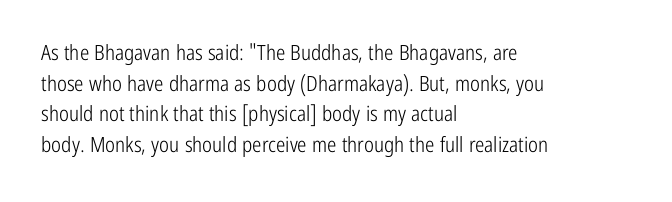
{"italic": "no", "bold": "no", "underline": "no", "align": "left", "line_spacing": "normal", "line_spacing_ratio": 1.46, "letter_spacing": "normal", "letter_spacing_em": 0.0, "glyph_px": 21}
